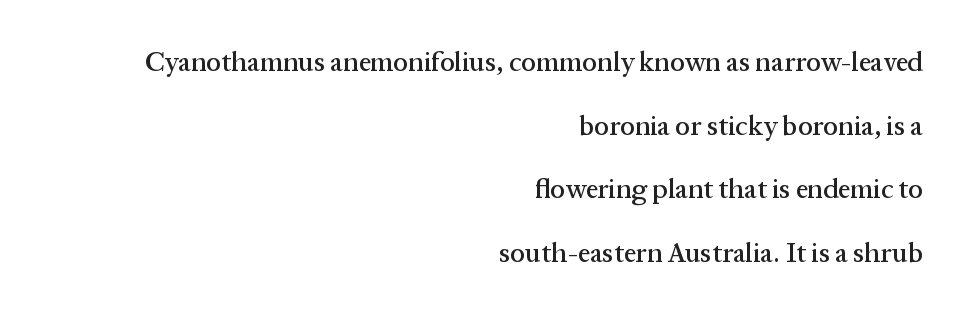
Q: Is the text italic (slanted)? A: No, it is upright.
Q: Is the text underlined? A: No.
Q: How is the paragraph aligned? A: Right-aligned.
Q: Is the spacing between letters normal or unusually wide? A: Normal.
Q: Is the spacing between lines tight, normal or loose? A: Loose.
